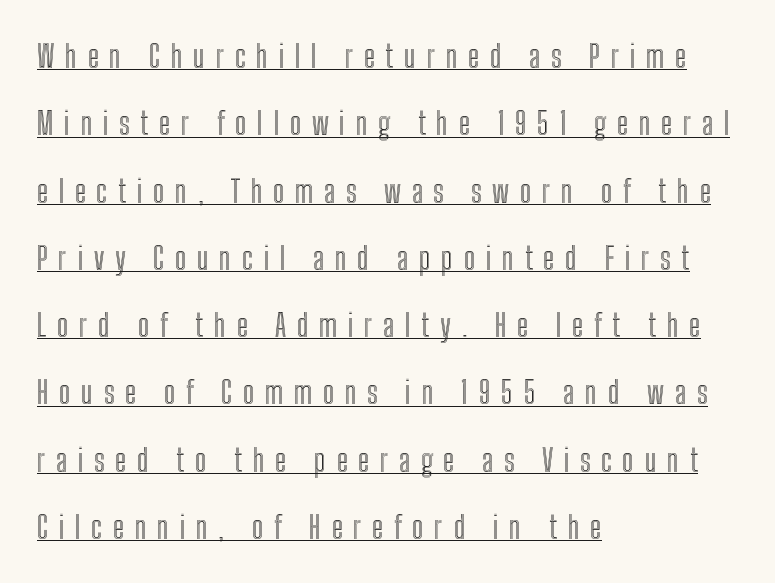
The axis of the letterforms is exactly vertical. There is plenty of visible air inserted between adjacent glyphs. The rag falls on the right side of this text block. Notice the wide empty band between every row — that's loose leading. This is underlined copy, the kind a proofreader might mark for attention.
